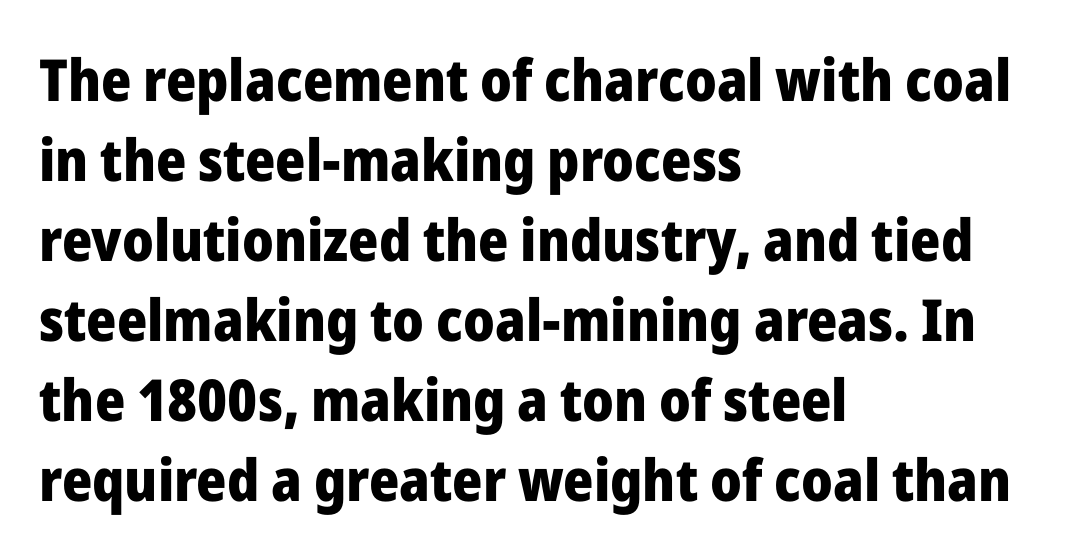
Classification — sans serif. Is the block centered? No — it sits flush against the left margin. This sample has the flowing, uneven cadence of proportional lettering. Spacing between characters is what you'd get straight out of the box. The passage shown stacks its lines at a standard gap.
